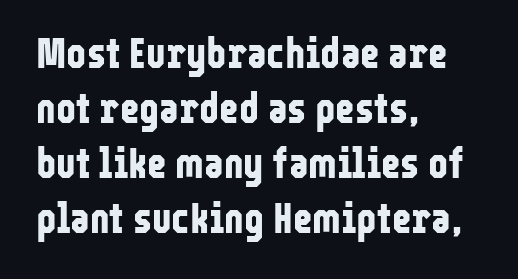
Q: Is the text bold? A: Yes.
Q: Is the text italic (slanted)? A: No, it is upright.
Q: Is the typeface a serif or a sans-serif typeface? A: Sans-serif.
Q: Is the text underlined? A: No.
Q: How is the paragraph aligned? A: Left-aligned.
Q: Is the spacing between letters normal or unusually wide? A: Normal.
Q: Is the spacing between lines tight, normal or loose? A: Normal.
Q: Width (condensed, normal, or wide)? A: Condensed.
Q: Stroke contrast? A: Low.
Q: x-height? A: Medium.
Q: Monospaced? A: No.
